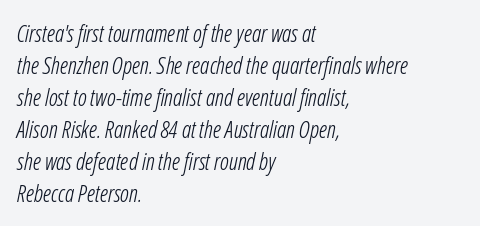
Q: Is the text bold? A: No.
Q: Is the text italic (slanted)? A: Yes, it leans right by about 12 degrees.
Q: Is the text underlined? A: No.
Q: How is the paragraph aligned? A: Left-aligned.
Q: Is the spacing between letters normal or unusually wide? A: Normal.
Q: Is the spacing between lines tight, normal or loose? A: Normal.
